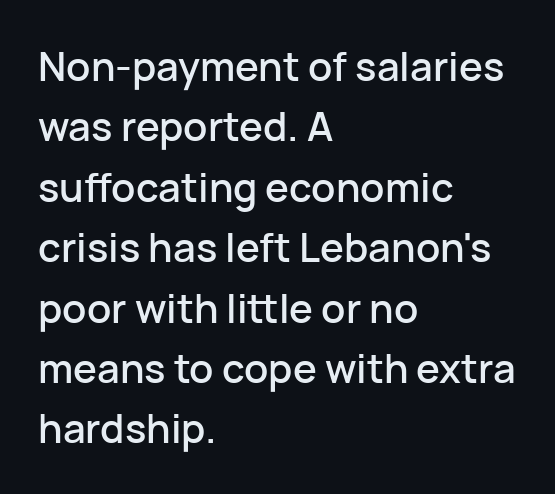
{"serif": "no", "italic": "no", "width": "normal", "stroke_contrast": "low", "x_height": "medium", "monospaced": "no", "underline": "no", "align": "left", "line_spacing": "normal", "line_spacing_ratio": 1.51, "letter_spacing": "normal", "letter_spacing_em": 0.0, "glyph_px": 40}
